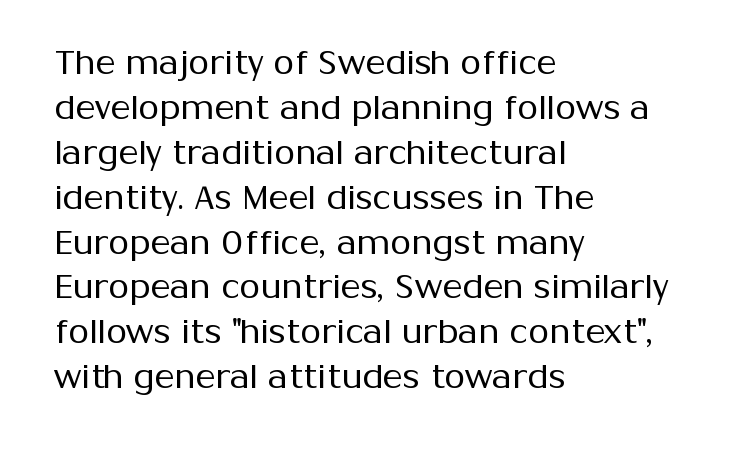
Note the varied advance widths — an 'i' is clearly narrower than an 'm'. Underline: absent. The weight would be labelled regular, book, light, or lighter still. Posture: vertical.
